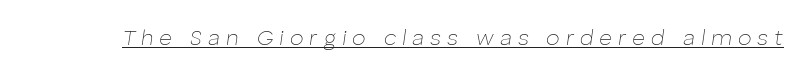
Q: Is the text bold? A: No.
Q: Is the text italic (slanted)? A: Yes, it leans right by about 8 degrees.
Q: Is the text underlined? A: Yes.
Q: Is the spacing between letters normal or unusually wide? A: Unusually wide.
